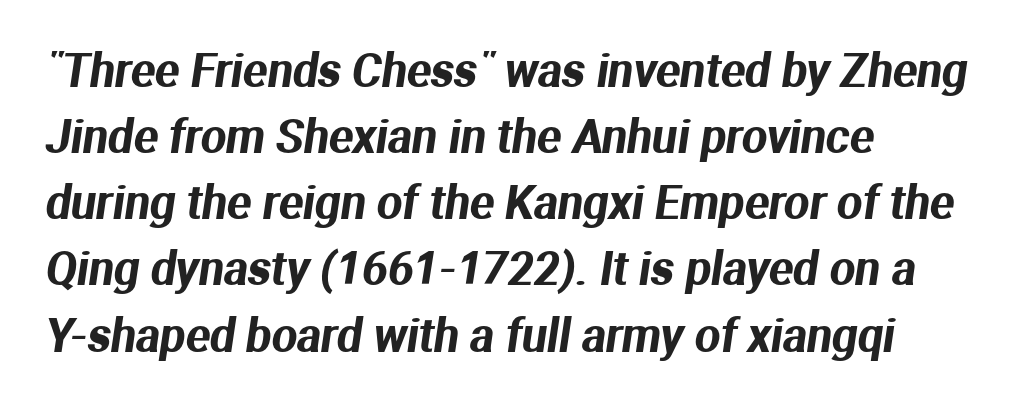
The image shows 45 px sans-serif type; set left-aligned, normal line spacing (1.47x), normal letter spacing, not underlined; medium stroke contrast and a medium x-height.
